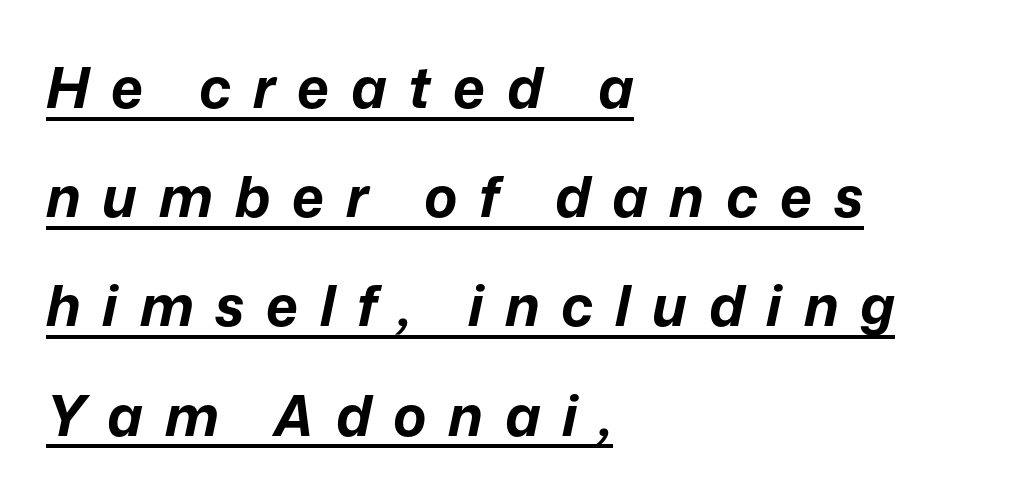
The image shows 56 px bold type, italic (leaning right); set left-aligned, loose line spacing (1.95x), unusually wide letter spacing (+0.39 em), underlined; low stroke contrast and a medium x-height.
